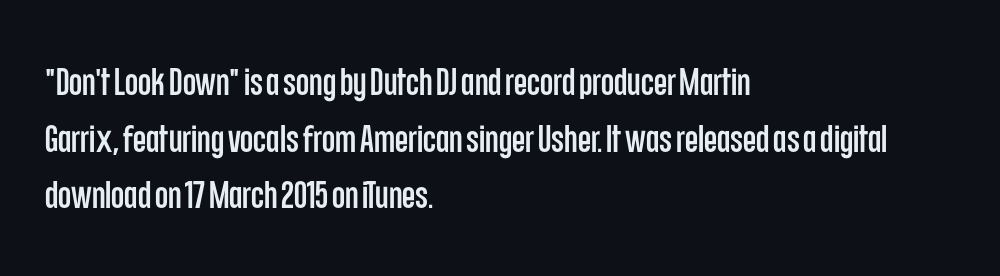
{"serif": "no", "italic": "no", "width": "condensed", "stroke_contrast": "low", "x_height": "large", "monospaced": "no", "underline": "no", "align": "left", "line_spacing": "normal", "line_spacing_ratio": 1.49, "letter_spacing": "normal", "letter_spacing_em": 0.0, "glyph_px": 38}
